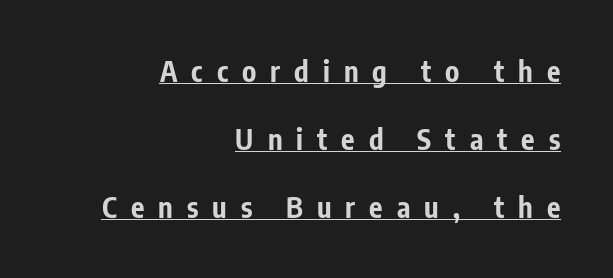
The image shows 28 px bold, condensed sans-serif type, upright; set right-aligned, loose line spacing (2.42x), unusually wide letter spacing (+0.5 em), underlined; low stroke contrast and a medium x-height.
